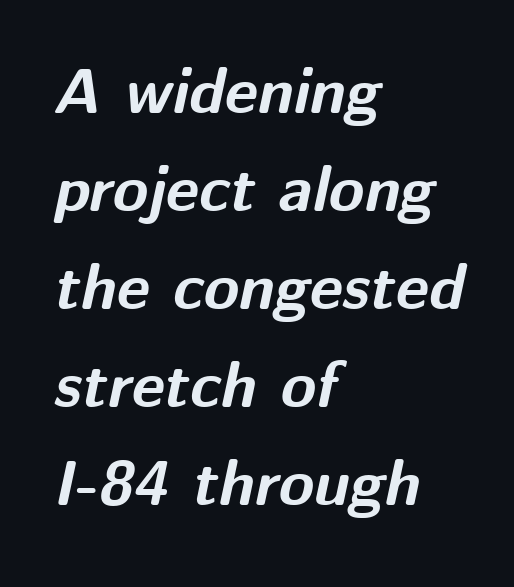
{"italic": "yes", "lean": "right", "slant_degrees": 12, "bold": "yes", "weight": "bold", "width": "normal", "stroke_contrast": "medium", "x_height": "medium", "monospaced": "no", "underline": "no", "align": "left", "line_spacing": "normal", "line_spacing_ratio": 1.53, "letter_spacing": "normal", "letter_spacing_em": 0.0, "glyph_px": 64}
